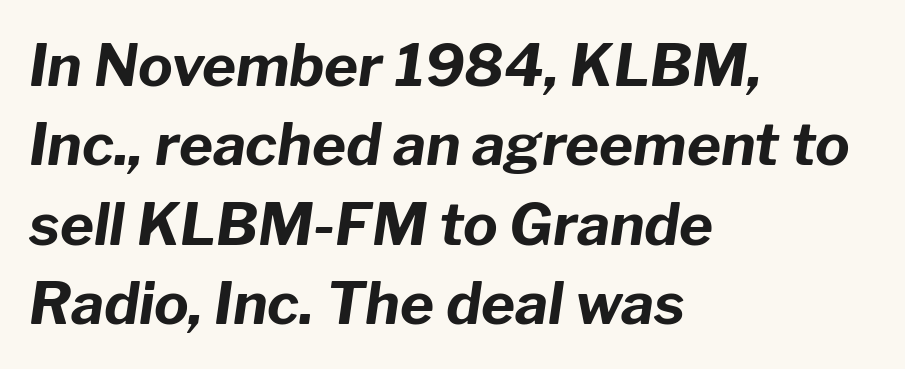
Q: Is the text bold? A: Yes.
Q: Is the text italic (slanted)? A: Yes, it leans right by about 8 degrees.
Q: Is the text underlined? A: No.
Q: How is the paragraph aligned? A: Left-aligned.
Q: Is the spacing between letters normal or unusually wide? A: Normal.
Q: Is the spacing between lines tight, normal or loose? A: Normal.
Q: Width (condensed, normal, or wide)? A: Normal.
Q: Stroke contrast? A: Low.
Q: x-height? A: Medium.
Q: Monospaced? A: No.
